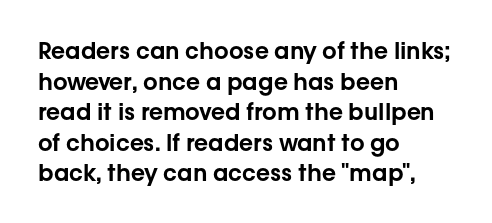
A typesetter would call this leading conventional body-copy spacing. No italicization has been applied; the sample stays upright. Tracking value appears to be zero — textbook default spacing. Short and long lines alike share a common starting point at left. Decoration check: the copy has no underline.
